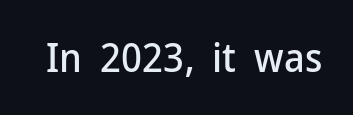
{"serif": "no", "italic": "no", "width": "normal", "stroke_contrast": "low", "x_height": "medium", "monospaced": "no", "underline": "no", "letter_spacing": "normal", "letter_spacing_em": 0.0, "glyph_px": 40}
